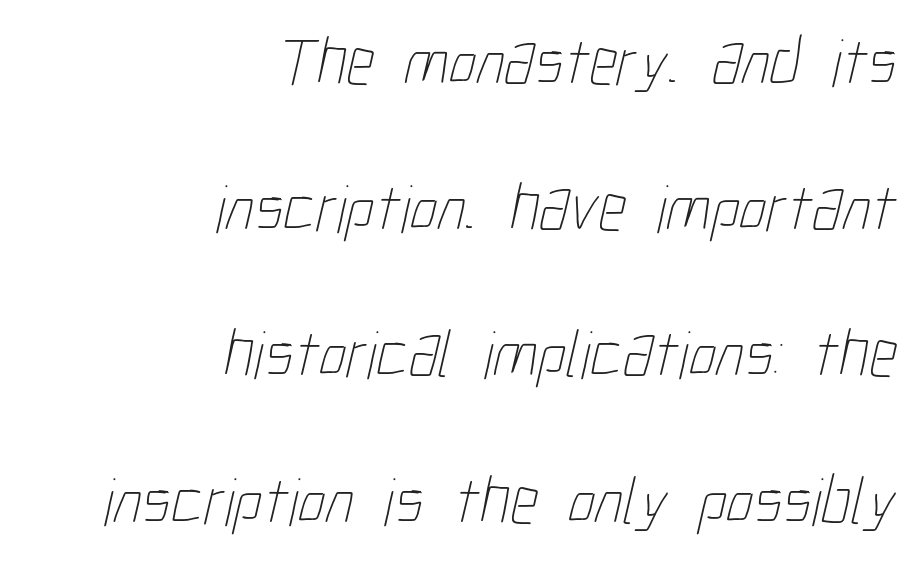
The image shows 68 px thin, condensed type; set right-aligned, loose line spacing (2.15x), normal letter spacing, not underlined; low stroke contrast and a medium x-height.
